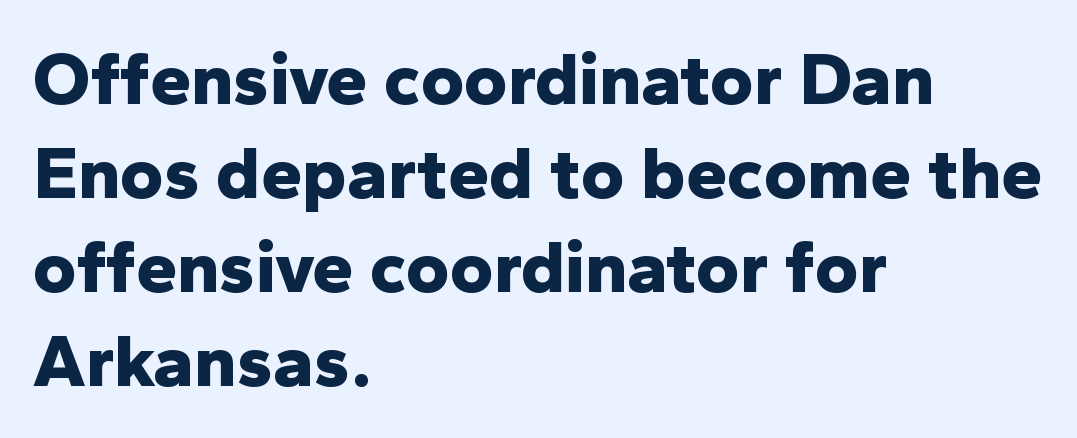
The image shows 74 px bold sans-serif type, upright; set left-aligned, normal line spacing (1.27x), normal letter spacing, not underlined; low stroke contrast and a medium x-height.
